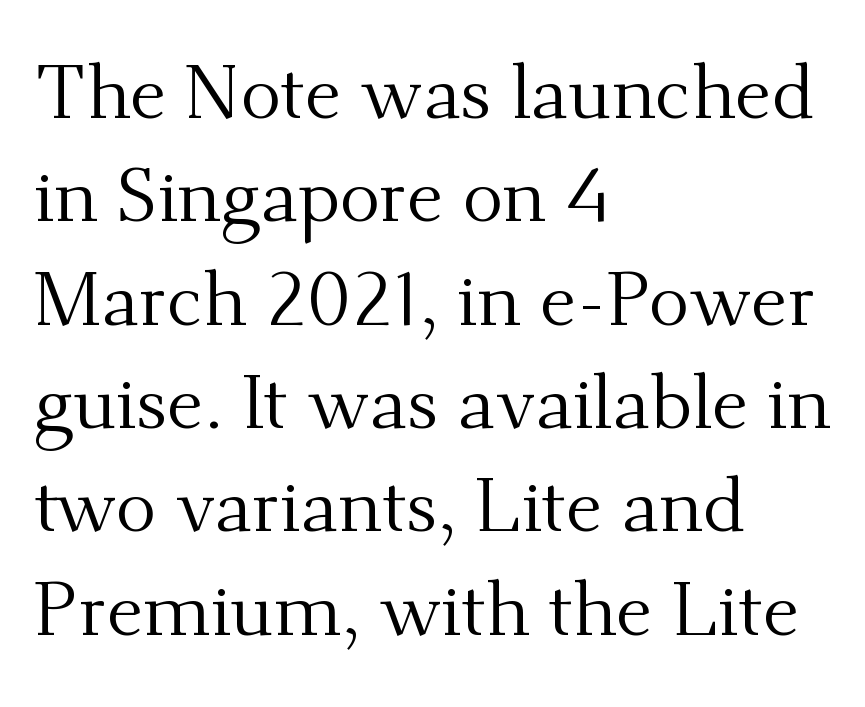
The image shows 76 px regular-weight serif type, upright; set left-aligned, normal line spacing (1.36x), normal letter spacing, not underlined; medium stroke contrast and a small x-height.
